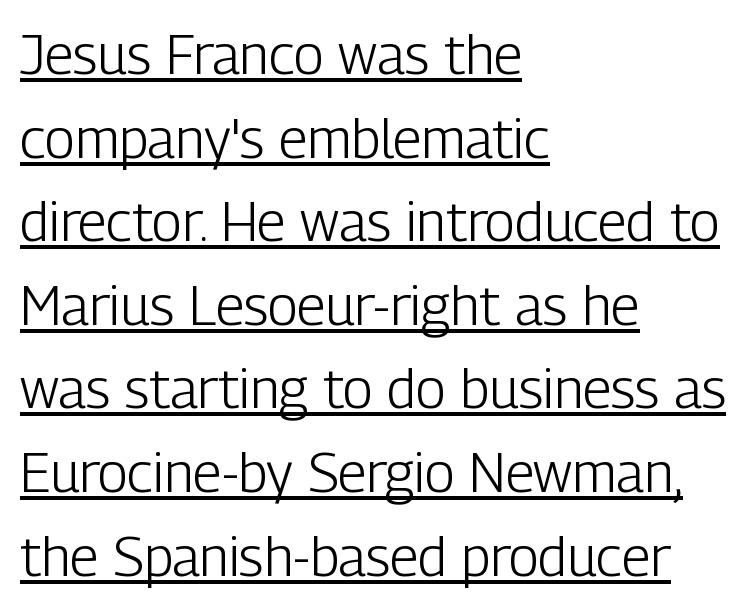
The line-height multiplier appears to be the usual default. Every row of glyphs begins at an identical x-position on the left. On a weight scale, this lands at 450 or below. A sans-serif font was chosen for this passage. The font's upright variant was chosen for this text.
